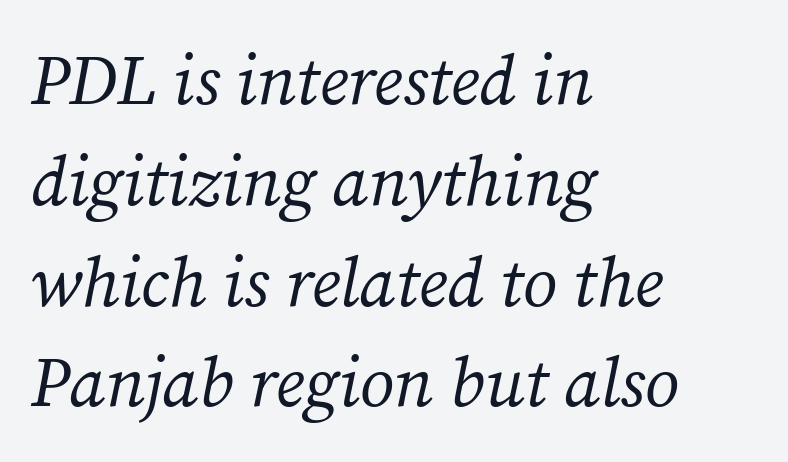
Q: Is the text bold? A: No.
Q: Is the text italic (slanted)? A: Yes, it leans right by about 12 degrees.
Q: Is the typeface a serif or a sans-serif typeface? A: Serif.
Q: Is the text underlined? A: No.
Q: How is the paragraph aligned? A: Left-aligned.
Q: Is the spacing between letters normal or unusually wide? A: Normal.
Q: Is the spacing between lines tight, normal or loose? A: Normal.
Q: Width (condensed, normal, or wide)? A: Normal.
Q: Stroke contrast? A: Medium.
Q: x-height? A: Medium.
Q: Monospaced? A: No.
